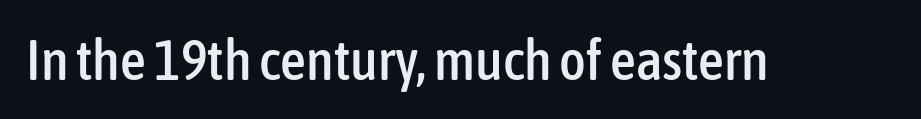
Q: Is the text italic (slanted)? A: No, it is upright.
Q: Is the typeface a serif or a sans-serif typeface? A: Sans-serif.
Q: Is the text underlined? A: No.
Q: Is the spacing between letters normal or unusually wide? A: Normal.
Q: Width (condensed, normal, or wide)? A: Condensed.
Q: Stroke contrast? A: Low.
Q: x-height? A: Medium.
Q: Monospaced? A: No.
